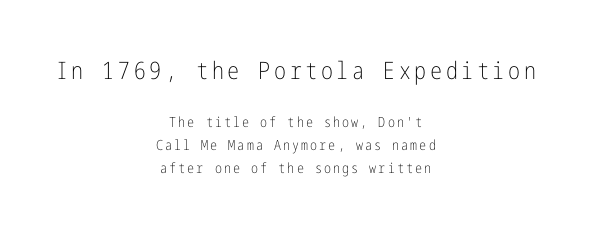
Size contrast runs from large at the top to small at the bottom. Rows of type keep a routine distance in the vertical direction. The space directly below the letters is spotless. Nope, not italic — everything's standing straight. Is the type heavy? It reads as light-to-regular instead.
